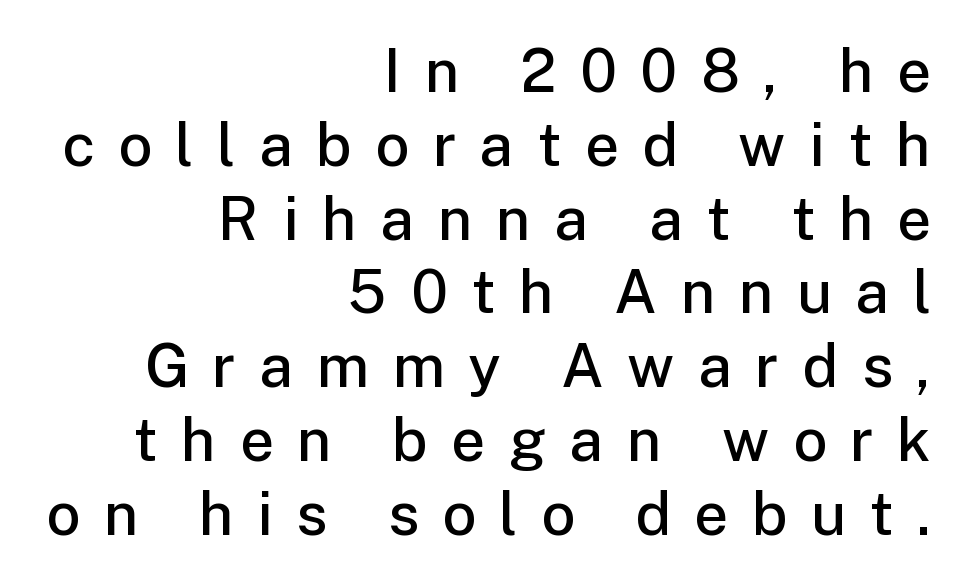
The image shows 60 px semibold sans-serif type, upright; set right-aligned, line spacing 1.23x, unusually wide letter spacing (+0.39 em), not underlined; low stroke contrast and a medium x-height.
